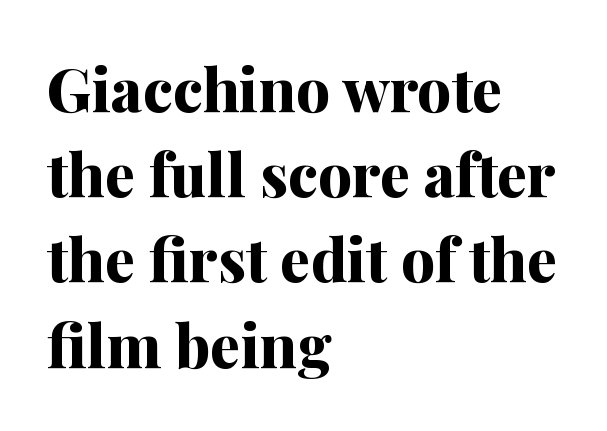
Q: Is the text bold? A: Yes.
Q: Is the text italic (slanted)? A: No, it is upright.
Q: Is the typeface a serif or a sans-serif typeface? A: Serif.
Q: Is the text underlined? A: No.
Q: How is the paragraph aligned? A: Left-aligned.
Q: Is the spacing between letters normal or unusually wide? A: Normal.
Q: Is the spacing between lines tight, normal or loose? A: Normal.
Q: Width (condensed, normal, or wide)? A: Normal.
Q: Stroke contrast? A: Medium.
Q: x-height? A: Medium.
Q: Monospaced? A: No.
